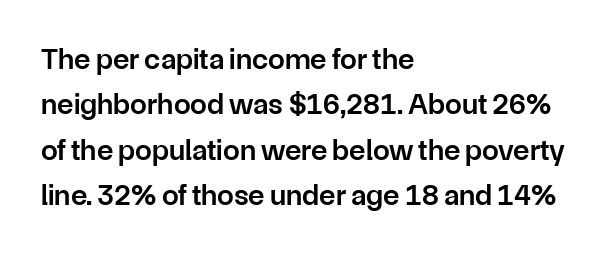
{"serif": "no", "italic": "no", "bold": "semi", "weight": "semibold", "width": "normal", "stroke_contrast": "low", "x_height": "medium", "monospaced": "no", "underline": "no", "align": "left", "line_spacing": "normal", "line_spacing_ratio": 1.51, "letter_spacing": "normal", "letter_spacing_em": 0.0, "glyph_px": 30}
